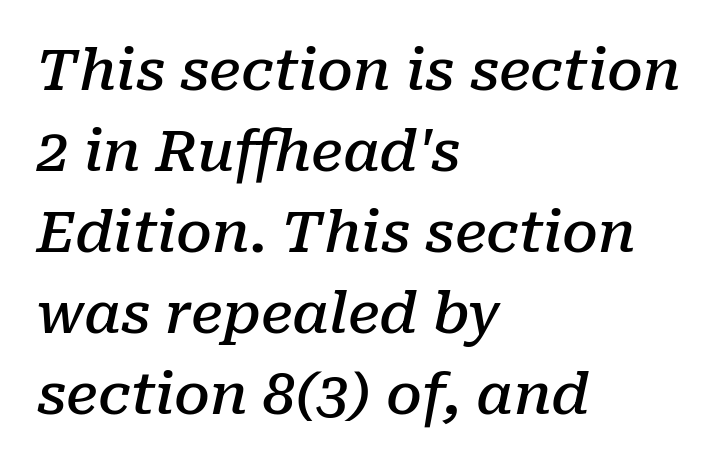
Each new line begins a customary step beneath the previous one. The specimen omits any rule beneath the text block's lines. The lines in this sample share a left origin and differ only in where they stop. Is the type slanted? Yes — the strokes lean at a clear angle. Strokes here are thickened, but only to semibold level. This rendering leaves character spacing at its baseline value.
